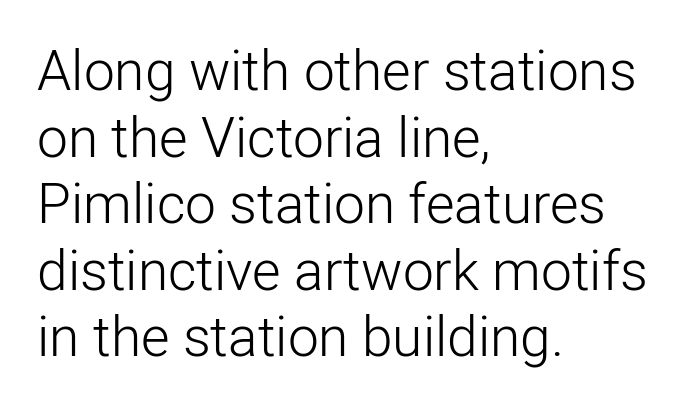
{"serif": "no", "italic": "no", "bold": "no", "weight": "light", "width": "normal", "stroke_contrast": "low", "x_height": "medium", "monospaced": "no", "underline": "no", "align": "left", "line_spacing_ratio": 1.21, "letter_spacing": "normal", "letter_spacing_em": 0.0, "glyph_px": 55}
